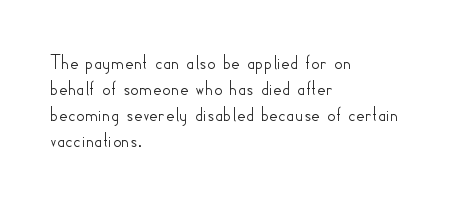
Q: Is the text italic (slanted)? A: No, it is upright.
Q: Is the text underlined? A: No.
Q: How is the paragraph aligned? A: Left-aligned.
Q: Is the spacing between letters normal or unusually wide? A: Normal.
